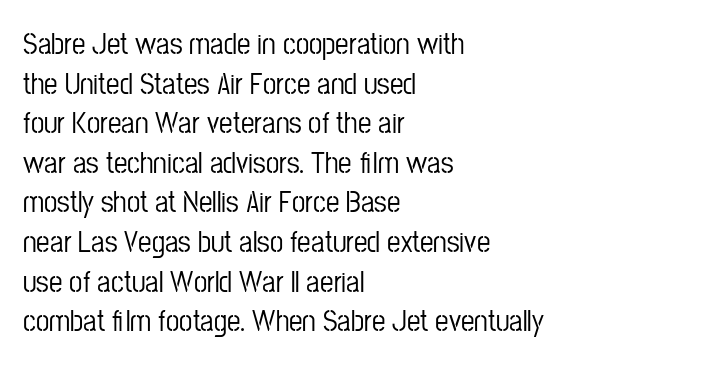
Line starts are locked; line ends wander. Glance below the letters and you will spot only blank space. Each letter keeps its own natural width here, so spacing adapts to shape. Summary of vertical rhythm: regular, with standard interline spacing.
